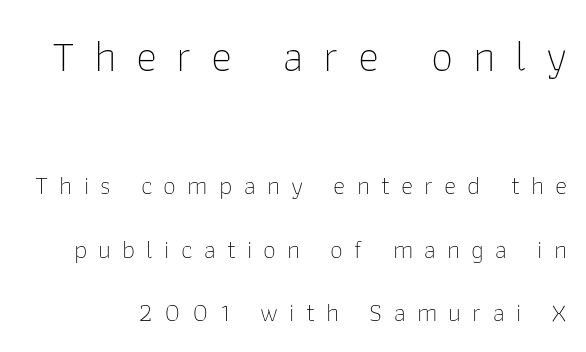
{"serif": "no", "italic": "no", "bold": "no", "weight": "thin", "width": "normal", "stroke_contrast": "low", "x_height": "medium", "monospaced": "no", "underline": "no", "line_spacing": "loose", "line_spacing_ratio": 2.43, "letter_spacing": "wide", "letter_spacing_em": 0.43, "larger_block": "first", "size_ratio": 1.73, "glyph_px": 45}
